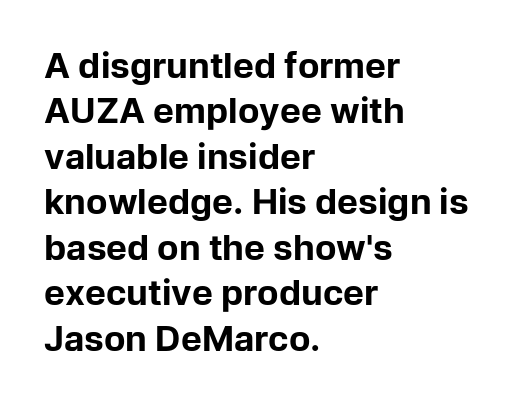
The image shows 35 px bold sans-serif type, upright; set left-aligned, normal line spacing (1.3x), normal letter spacing, not underlined; low stroke contrast and a medium x-height.
